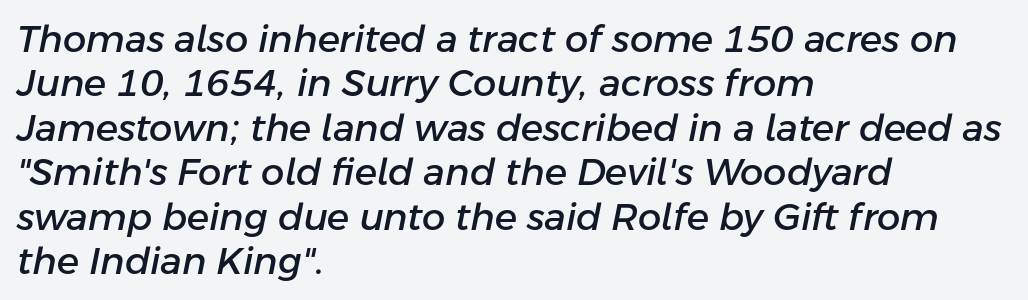
Only glyphs here, with clear space below each row. The passage shown leans; its letterforms are oblique. Do the characters align in a grid? No, the font is proportional. How are the letters spaced? Ordinarily, with no added tracking. Typeset ragged right — the left edge is the straight one.
